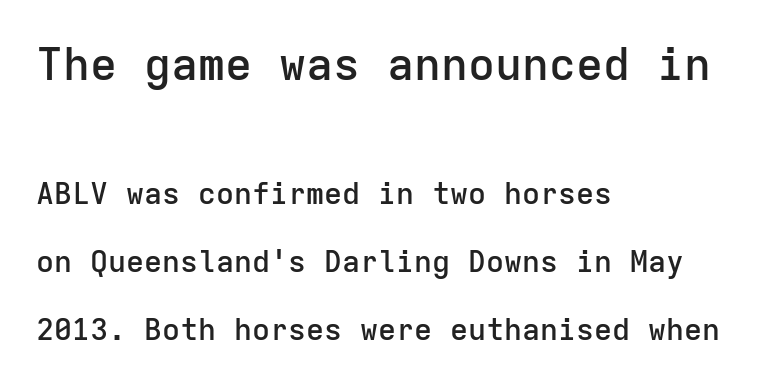
Is this a fixed-width face? Yes — each glyph sits in an identical cell. Leading: increased. Each row of text sits above clean, open space. This is moderately heavy type, rendered in semibold. The type sits square on the baseline with zero lean. Left-aligned paragraph, ragged on the right.
